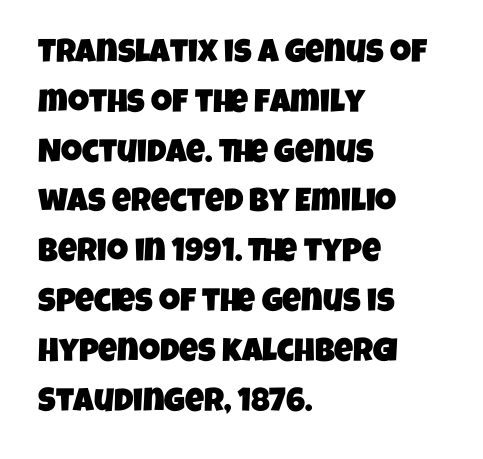
Words float on clear page, feet unadorned. Glyph-to-glyph distance matches everyday printed text. The face used here is proportionally spaced, like ordinary book or web type. The paragraph shown leans on its left margin. Font category for this specimen: sans-serif.
